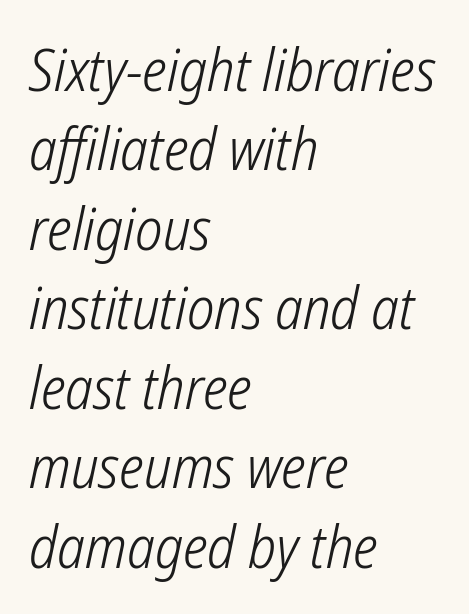
The lines in this sample share a left origin and differ only in where they stop. You could not count columns in this text — the font is proportionally spaced. In terms of letterspacing, this is plain default setting. Stems here are at most as thick as an everyday book face. This rendering employs a face without finishing strokes, i.e., a sans-serif.
